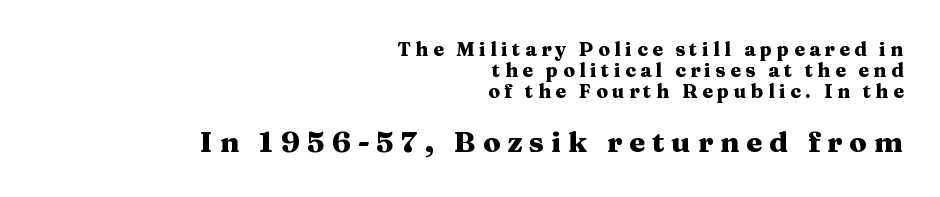
{"serif": "yes", "italic": "no", "bold": "yes", "weight": "heavy", "width": "wide", "stroke_contrast": "medium", "x_height": "medium", "monospaced": "no", "underline": "no", "align": "right", "line_spacing": "tight", "line_spacing_ratio": 1.1, "letter_spacing": "wide", "letter_spacing_em": 0.24, "larger_block": "second", "size_ratio": 1.53, "glyph_px": 29}
